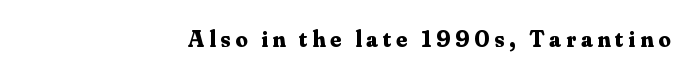
Q: Is the text bold? A: Yes.
Q: Is the text italic (slanted)? A: No, it is upright.
Q: Is the text underlined? A: No.
Q: How is the paragraph aligned? A: Right-aligned.
Q: Is the spacing between letters normal or unusually wide? A: Unusually wide.
